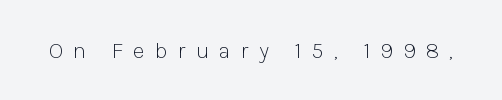
The image shows 23 px text type, upright; set unusually wide letter spacing (+0.44 em), not underlined.
